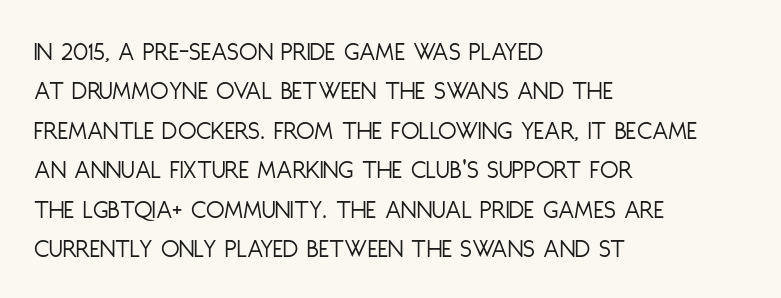
Quick note: not italic, upright. Is the stroke heavy? The answer is a plain regular-or-lighter. The setting favours the left margin, as ordinary paragraphs usually do. Has an underline been added? It has not. Tracking here is standard; glyphs follow each other at the usual distance. Line spacing here is normal.
